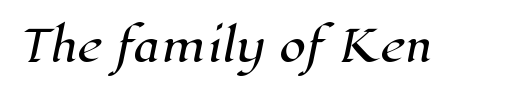
Q: Is the typeface a serif or a sans-serif typeface? A: Serif.
Q: Is the text underlined? A: No.
Q: Is the spacing between letters normal or unusually wide? A: Normal.
Q: Width (condensed, normal, or wide)? A: Normal.
Q: Stroke contrast? A: High.
Q: x-height? A: Medium.
Q: Monospaced? A: No.
